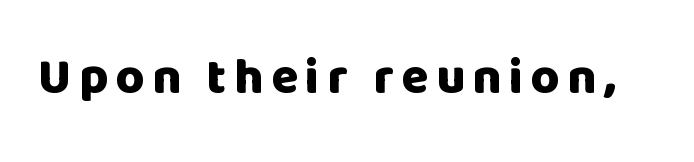
Q: Is the text bold? A: Yes.
Q: Is the text italic (slanted)? A: No, it is upright.
Q: Is the typeface a serif or a sans-serif typeface? A: Sans-serif.
Q: Is the text underlined? A: No.
Q: Width (condensed, normal, or wide)? A: Normal.
Q: Stroke contrast? A: Low.
Q: x-height? A: Large.
Q: Monospaced? A: No.
